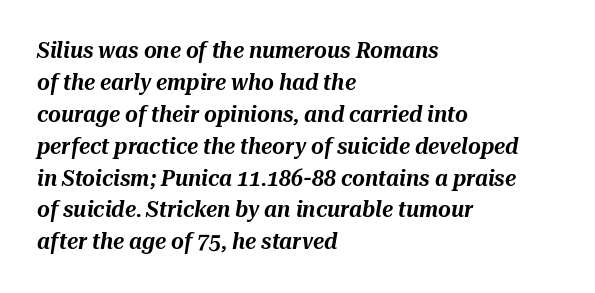
Q: Is the text italic (slanted)? A: Yes, it leans right by about 10 degrees.
Q: Is the text underlined? A: No.
Q: How is the paragraph aligned? A: Left-aligned.
Q: Is the spacing between letters normal or unusually wide? A: Normal.
Q: Is the spacing between lines tight, normal or loose? A: Normal.
